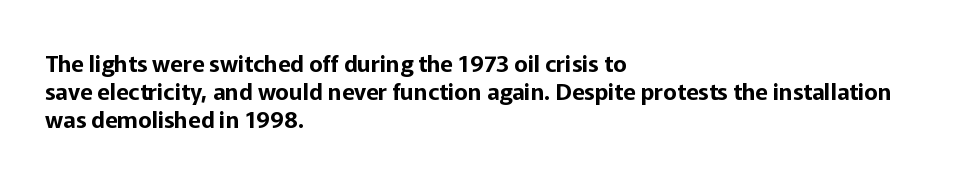
The image shows 23 px text type, upright; set left-aligned, line spacing 1.22x, normal letter spacing, not underlined.
